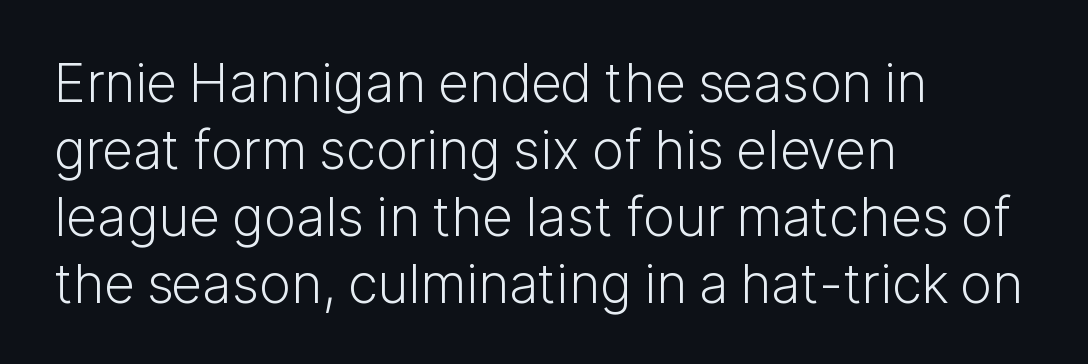
You could call the tracking neutral — neither tight nor loose. Here the designer chose a conventional face with non-uniform glyph widths. The passage shown is not underscored anywhere. Upright lettering throughout.
